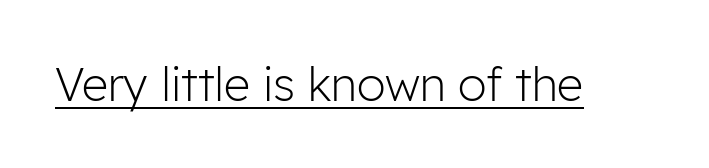
{"serif": "no", "italic": "no", "bold": "no", "weight": "light", "width": "normal", "stroke_contrast": "low", "x_height": "medium", "monospaced": "no", "underline": "yes", "letter_spacing": "normal", "letter_spacing_em": 0.0, "glyph_px": 46}
